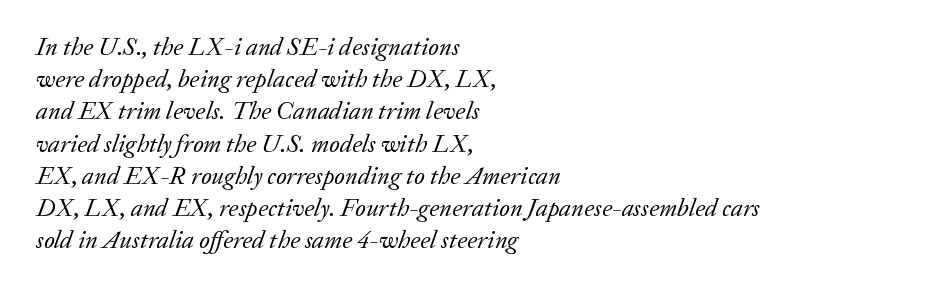
The image shows 25 px text type, italic (leaning right); set left-aligned, normal line spacing (1.29x), normal letter spacing, not underlined.
